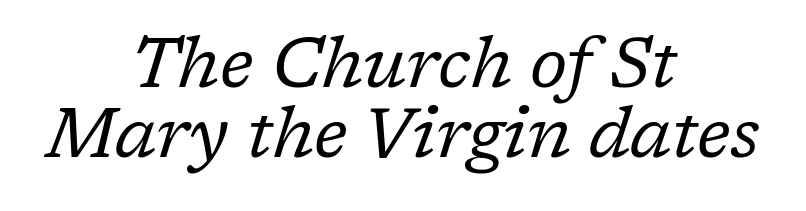
Q: Is the text bold? A: No.
Q: Is the text italic (slanted)? A: Yes, it leans right by about 17 degrees.
Q: Is the typeface a serif or a sans-serif typeface? A: Serif.
Q: Is the text underlined? A: No.
Q: How is the paragraph aligned? A: Centered.
Q: Is the spacing between letters normal or unusually wide? A: Normal.
Q: Is the spacing between lines tight, normal or loose? A: Tight.
Q: Width (condensed, normal, or wide)? A: Normal.
Q: Stroke contrast? A: Low.
Q: x-height? A: Medium.
Q: Monospaced? A: No.
